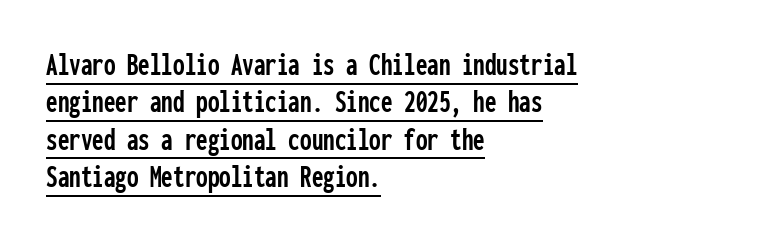
Q: Is the text italic (slanted)? A: No, it is upright.
Q: Is the typeface a serif or a sans-serif typeface? A: Sans-serif.
Q: Is the text underlined? A: Yes.
Q: How is the paragraph aligned? A: Left-aligned.
Q: Is the spacing between letters normal or unusually wide? A: Normal.
Q: Is the spacing between lines tight, normal or loose? A: Tight.
Q: Width (condensed, normal, or wide)? A: Condensed.
Q: Stroke contrast? A: Low.
Q: x-height? A: Medium.
Q: Monospaced? A: Yes.
